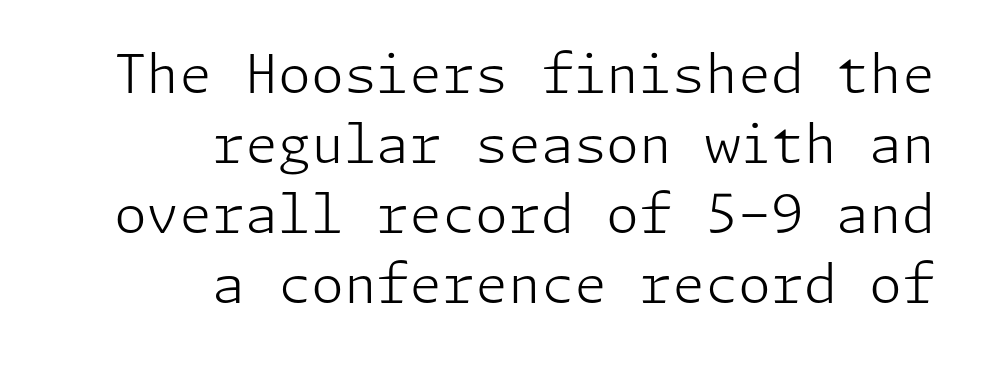
The image shows 53 px light sans-serif type, upright; set right-aligned, normal line spacing (1.32x), normal letter spacing, not underlined; low stroke contrast and a medium x-height.
